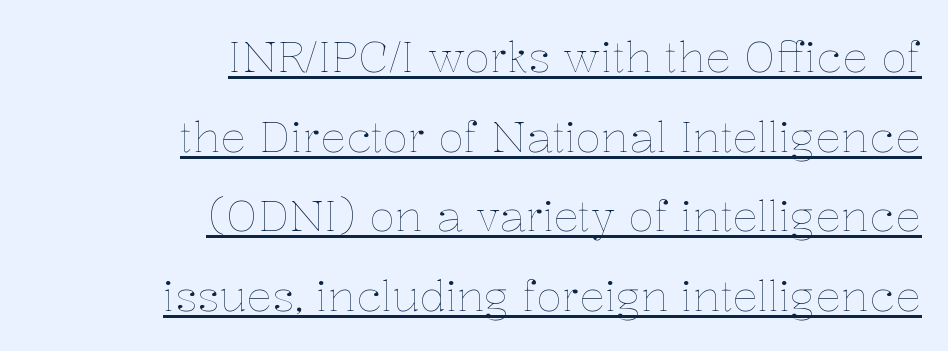
Q: Is the text bold? A: No.
Q: Is the text italic (slanted)? A: No, it is upright.
Q: Is the text underlined? A: Yes.
Q: How is the paragraph aligned? A: Right-aligned.
Q: Is the spacing between letters normal or unusually wide? A: Normal.
Q: Width (condensed, normal, or wide)? A: Normal.
Q: Stroke contrast? A: Low.
Q: x-height? A: Medium.
Q: Monospaced? A: No.
